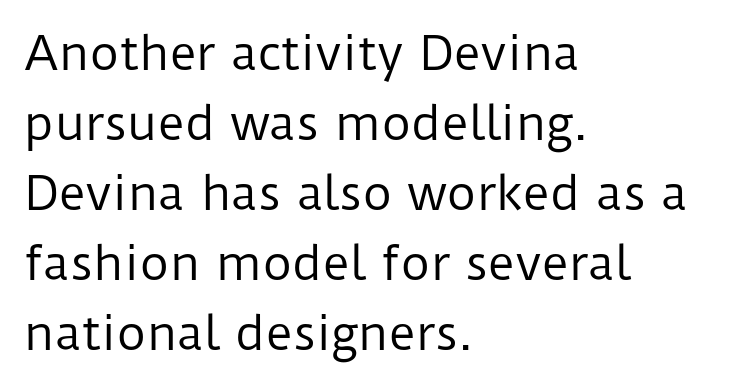
Q: Is the text bold? A: No.
Q: Is the text italic (slanted)? A: No, it is upright.
Q: Is the typeface a serif or a sans-serif typeface? A: Sans-serif.
Q: Is the text underlined? A: No.
Q: How is the paragraph aligned? A: Left-aligned.
Q: Is the spacing between letters normal or unusually wide? A: Normal.
Q: Is the spacing between lines tight, normal or loose? A: Normal.
Q: Width (condensed, normal, or wide)? A: Normal.
Q: Stroke contrast? A: Low.
Q: x-height? A: Medium.
Q: Monospaced? A: No.
